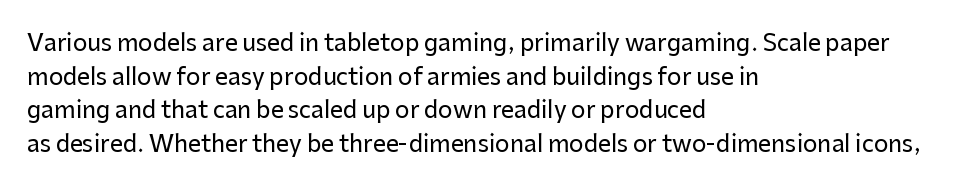
Notice how the passage keeps a crisp vertical edge on the left only. Ascenders rise straight up at ninety degrees. The passage shown is not underscored anywhere. Tracking value appears to be zero — textbook default spacing.
